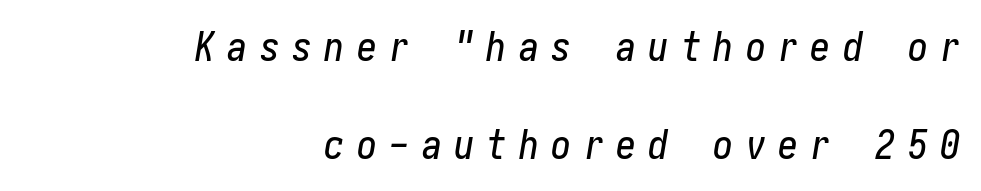
Q: Is the text italic (slanted)? A: Yes, it leans right by about 10 degrees.
Q: Is the text underlined? A: No.
Q: How is the paragraph aligned? A: Right-aligned.
Q: Is the spacing between letters normal or unusually wide? A: Unusually wide.
Q: Is the spacing between lines tight, normal or loose? A: Loose.
Q: Width (condensed, normal, or wide)? A: Condensed.
Q: Stroke contrast? A: Low.
Q: x-height? A: Medium.
